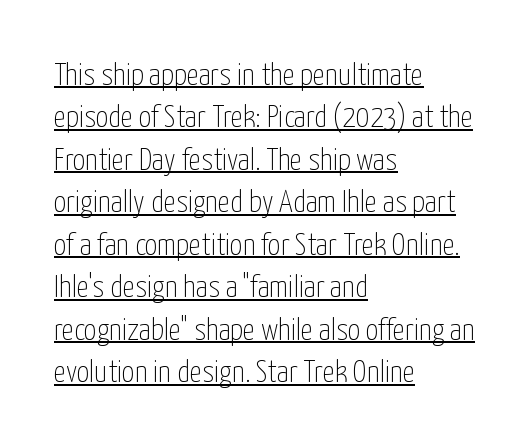
Whoever set this chose a conventional vertical rhythm. Visually the block forms a straight wall on the left and a jagged coastline on the right. Nothing unusual about the tracking: characters are spaced as the font intends. Look at the bottom of the vertical strokes: they stop flat, with no serifs.
